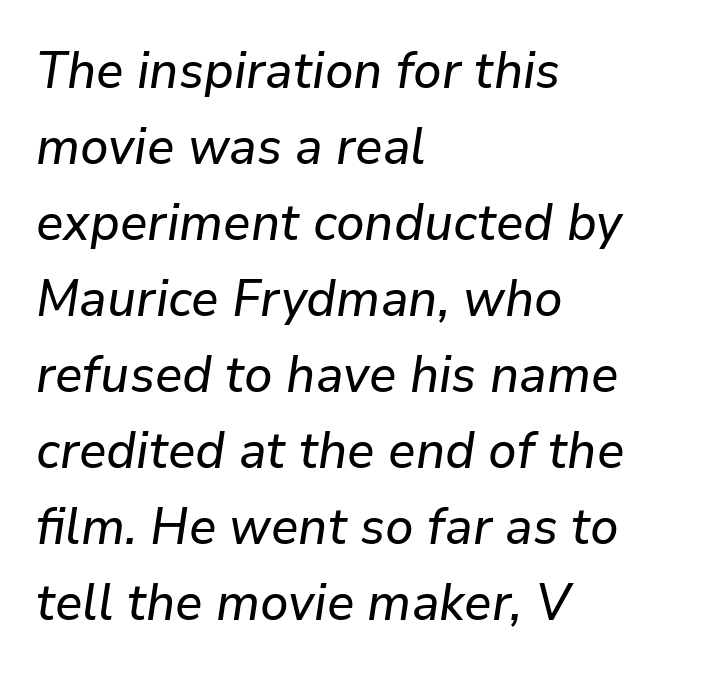
The ragged edge is on the right, which tells us the setting is flush left. Unmarked baselines from the first word to the last. Characters follow at the spacing the type designer built in. Looks like regular typesetting: each glyph gets only the width it needs. The passage shown stacks its lines at a standard gap. The glyphs look as if they've been sheared to an angle.
